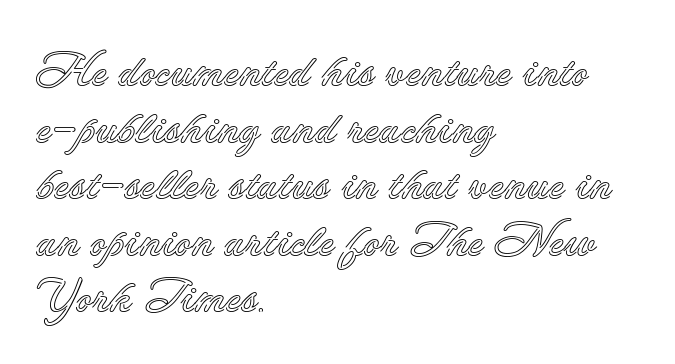
The specimen omits any rule beneath the text block's lines. Left-aligned paragraph, ragged on the right. The letters advance in unequal steps, a hallmark of proportional type. Standard letterfit; no display-style spreading of the glyphs.
